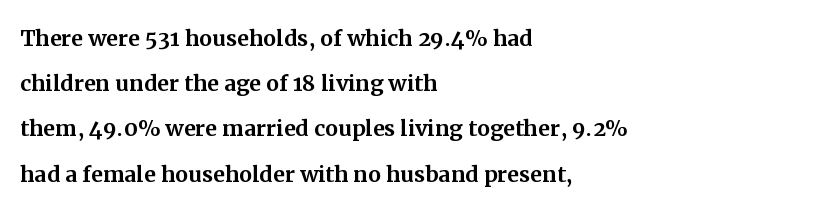
Q: Is the text italic (slanted)? A: No, it is upright.
Q: Is the typeface a serif or a sans-serif typeface? A: Serif.
Q: Is the text underlined? A: No.
Q: How is the paragraph aligned? A: Left-aligned.
Q: Is the spacing between letters normal or unusually wide? A: Normal.
Q: Is the spacing between lines tight, normal or loose? A: Normal.
Q: Width (condensed, normal, or wide)? A: Normal.
Q: Stroke contrast? A: Medium.
Q: x-height? A: Medium.
Q: Monospaced? A: No.
